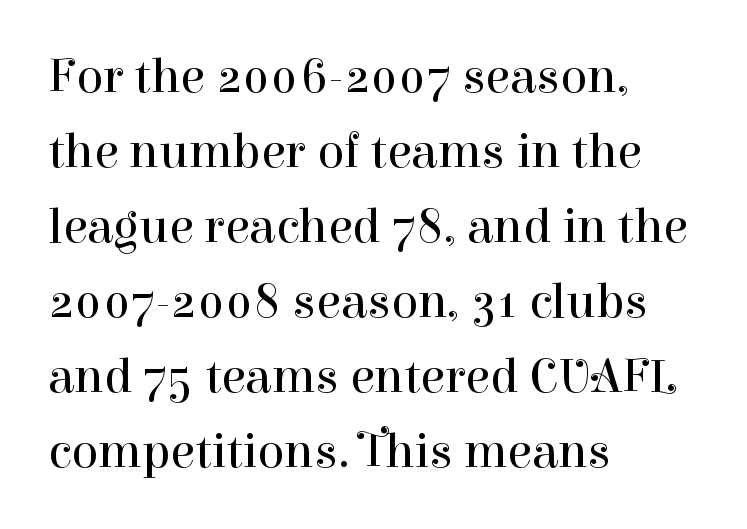
Descender tails drop into unmarked territory. The passage shown is typeset with a serif family. This is not heavy type; no bold has been used. The passage shown is typed in a proportional face where columns would drift. The rendering anchors every line to the left-hand side.
